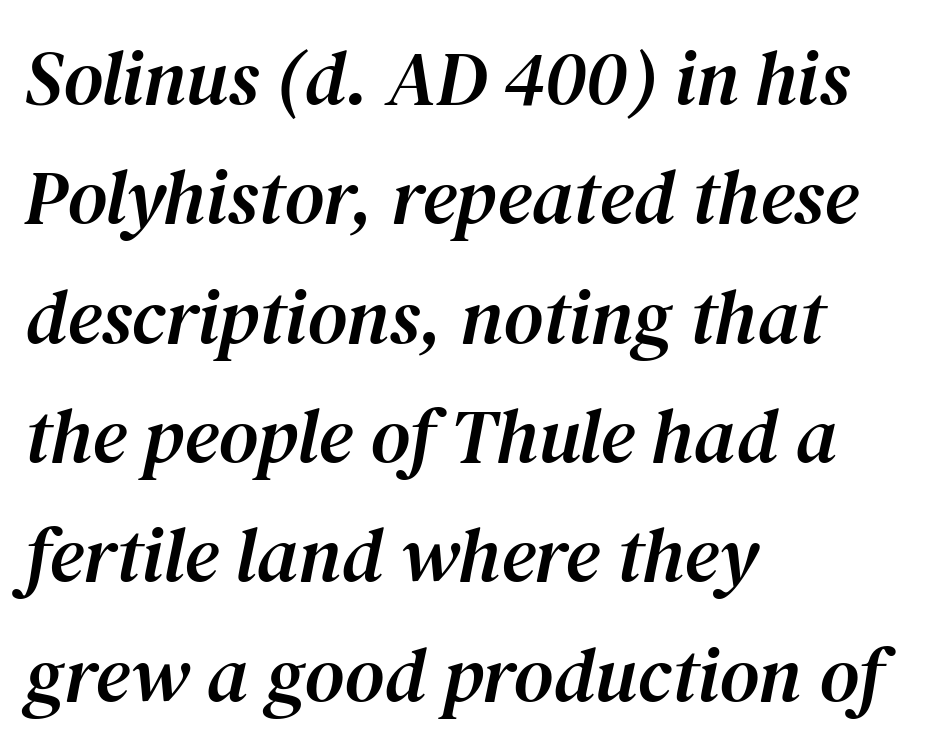
{"serif": "yes", "italic": "yes", "lean": "right", "slant_degrees": 12, "width": "normal", "stroke_contrast": "medium", "x_height": "medium", "monospaced": "no", "underline": "no", "align": "left", "line_spacing": "normal", "line_spacing_ratio": 1.55, "letter_spacing": "normal", "letter_spacing_em": 0.0, "glyph_px": 77}
